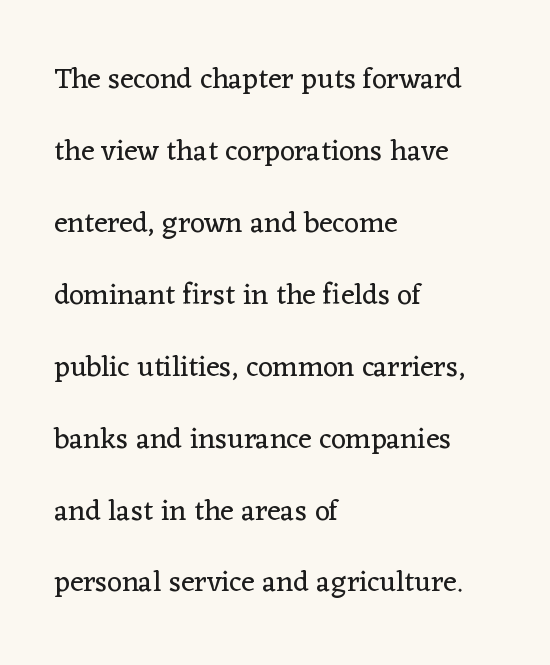
The image shows 29 px regular-weight serif type, upright; set left-aligned, loose line spacing (2.48x), normal letter spacing, not underlined; low stroke contrast and a medium x-height.
